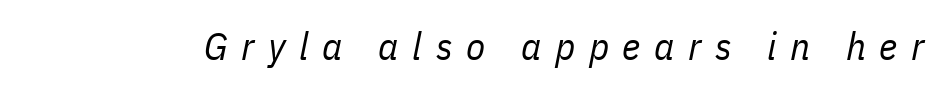
The image shows 39 px regular-weight, condensed type, italic (leaning right); set unusually wide letter spacing (+0.35 em), not underlined; low stroke contrast and a medium x-height.
